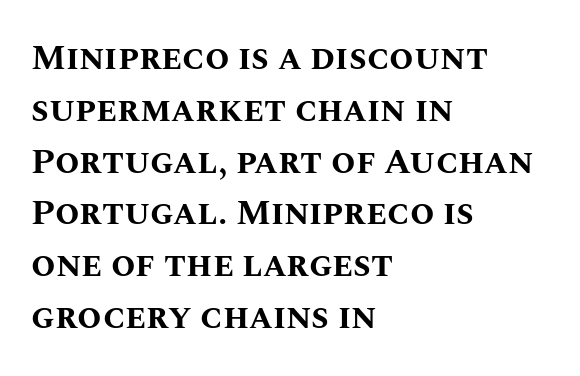
The image shows 35 px bold type, upright; set left-aligned, normal line spacing (1.48x), normal letter spacing, not underlined; medium stroke contrast and a large x-height.
